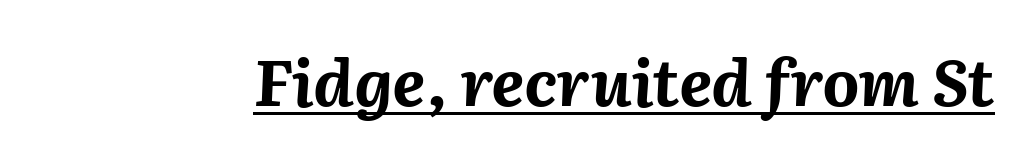
The image shows 64 px bold type, italic (leaning right); set normal letter spacing, underlined; medium stroke contrast and a medium x-height.
